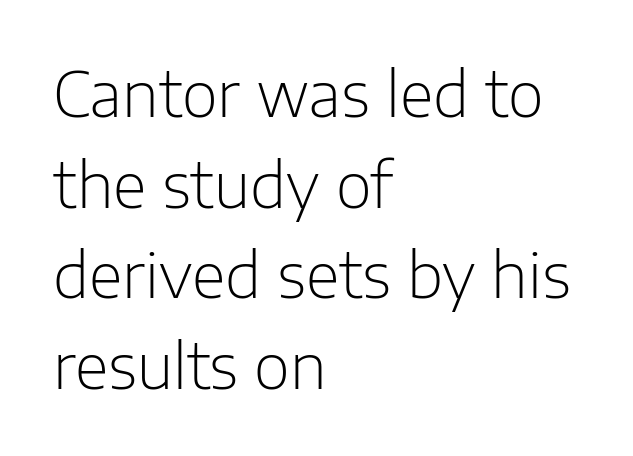
The image shows 62 px light sans-serif type, upright; set left-aligned, normal line spacing (1.46x), normal letter spacing, not underlined; low stroke contrast and a medium x-height.
